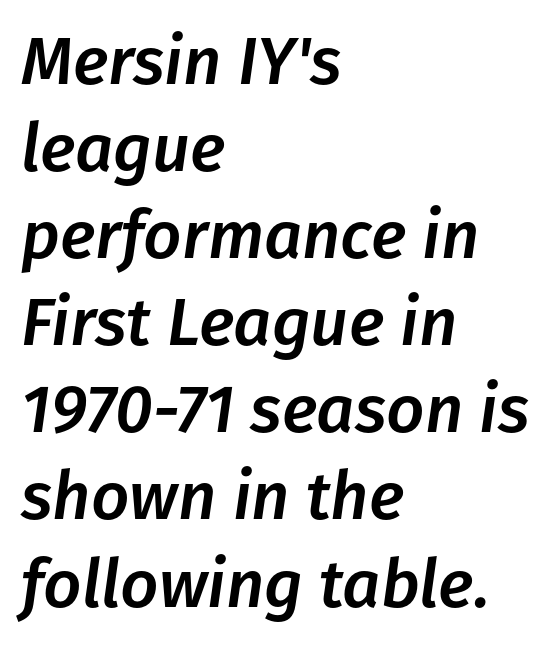
The image shows 67 px text type, italic (leaning right); set left-aligned, normal line spacing (1.3x), normal letter spacing, not underlined; low stroke contrast and a medium x-height.
